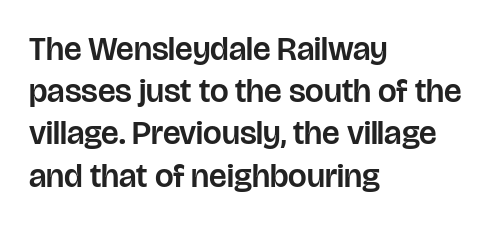
Each new line begins a customary step beneath the previous one. Each word holds together tightly as a unit, with standard inter-letter gaps. You can tell from the bare stems that sans-serif type was used. The rendering uses natural spacing where letterforms have individual widths. Designer's note — italics off, roman on. Which margin do the lines hug? The left one — the right edge is uneven.
